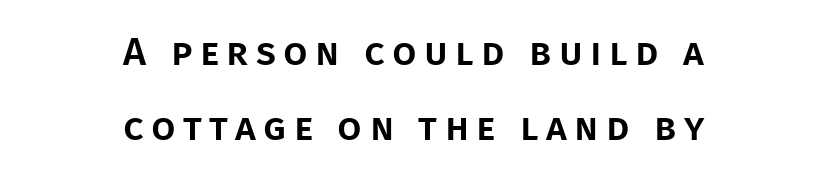
Q: Is the text italic (slanted)? A: No, it is upright.
Q: Is the typeface a serif or a sans-serif typeface? A: Sans-serif.
Q: Is the text underlined? A: No.
Q: How is the paragraph aligned? A: Centered.
Q: Is the spacing between lines tight, normal or loose? A: Loose.
Q: Width (condensed, normal, or wide)? A: Normal.
Q: Stroke contrast? A: Low.
Q: x-height? A: Large.
Q: Monospaced? A: No.
